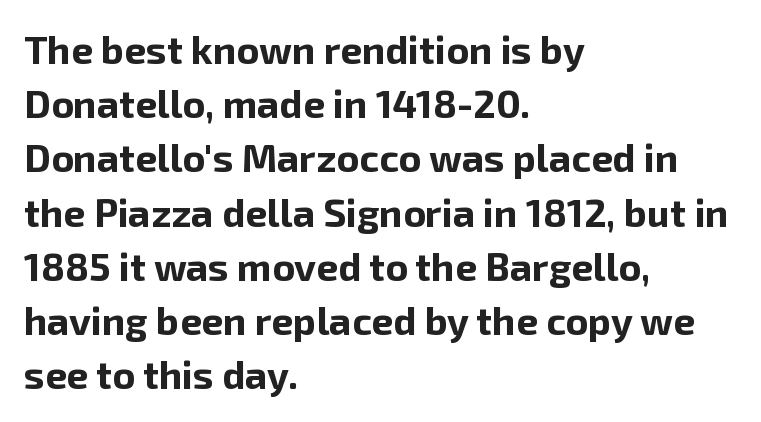
Q: Is the text bold? A: Yes.
Q: Is the text italic (slanted)? A: No, it is upright.
Q: Is the typeface a serif or a sans-serif typeface? A: Sans-serif.
Q: Is the text underlined? A: No.
Q: How is the paragraph aligned? A: Left-aligned.
Q: Is the spacing between letters normal or unusually wide? A: Normal.
Q: Is the spacing between lines tight, normal or loose? A: Normal.
Q: Width (condensed, normal, or wide)? A: Normal.
Q: Stroke contrast? A: Low.
Q: x-height? A: Medium.
Q: Monospaced? A: No.
